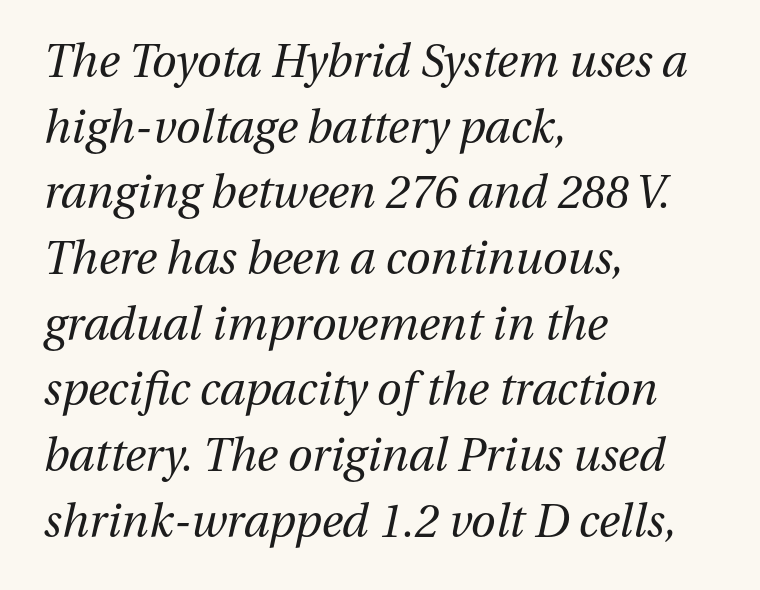
The horizontal fit of the characters is conventional and even. Do the characters align in a grid? No, the font is proportional. Evenly set lines give the paragraph a standard silhouette. Left-aligned paragraph, ragged on the right. Unbolded letterforms with no extra heft. A typesetter would mark this as italic.
